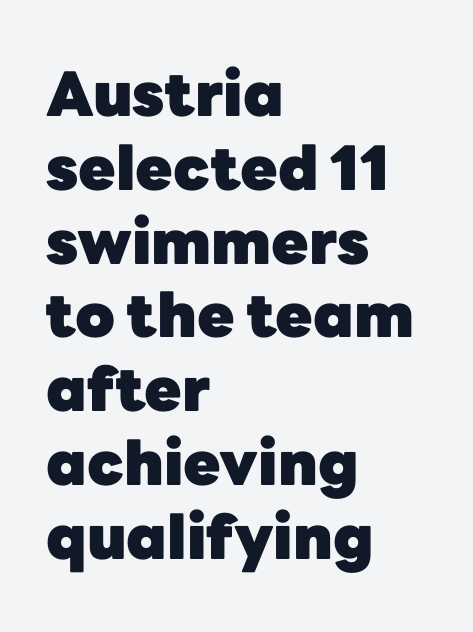
Q: Is the text bold? A: Yes.
Q: Is the text italic (slanted)? A: No, it is upright.
Q: Is the typeface a serif or a sans-serif typeface? A: Sans-serif.
Q: Is the text underlined? A: No.
Q: How is the paragraph aligned? A: Left-aligned.
Q: Is the spacing between letters normal or unusually wide? A: Normal.
Q: Width (condensed, normal, or wide)? A: Normal.
Q: Stroke contrast? A: Low.
Q: x-height? A: Medium.
Q: Monospaced? A: No.
